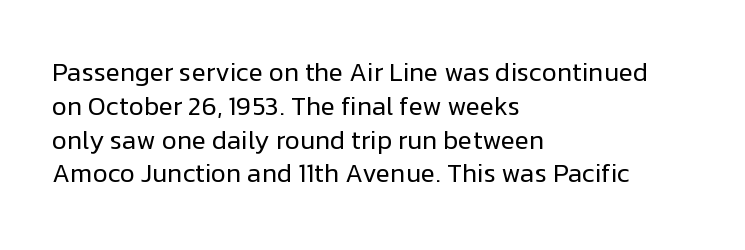
Descenders are the only things crossing below the line. Vertical strokes here are truly vertical. Compared with typical paragraphs, the rows here are spaced about the same. The setting favours the left margin, as ordinary paragraphs usually do.
